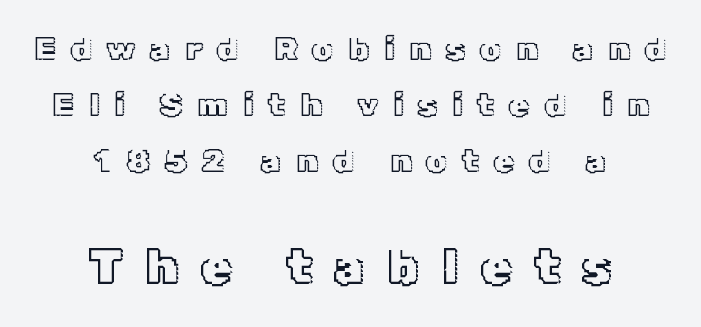
The image shows 50 px text type, upright; set centered, normal line spacing (1.7x), unusually wide letter spacing (+0.44 em), not underlined; the second (bottom) block is 1.52x larger; a medium x-height.
